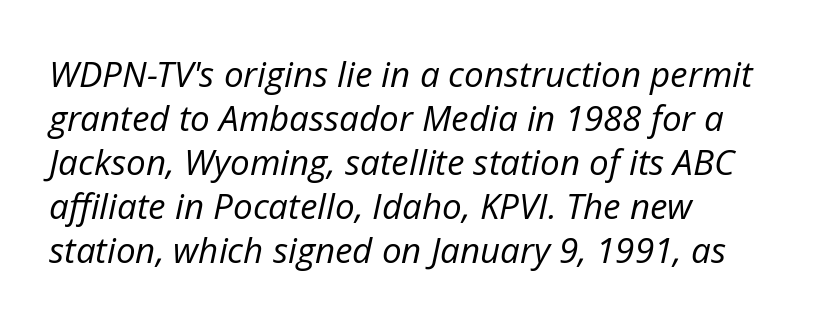
Short and long lines alike share a common starting point at left. Descenders hang freely into open space. Each word holds together tightly as a unit, with standard inter-letter gaps. The strokes carry an ordinary text weight at most. The text carries the slant typical of an italic or oblique font. This sample has the flowing, uneven cadence of proportional lettering.
